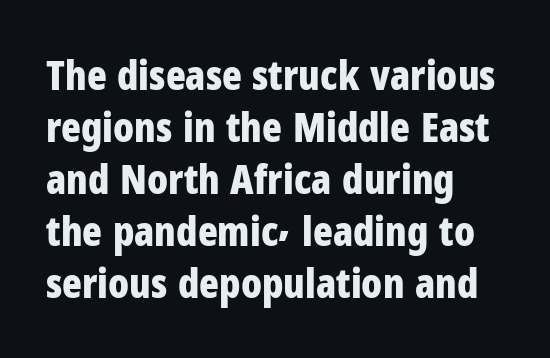
The image shows 41 px bold, condensed sans-serif type, upright; set left-aligned, normal line spacing (1.27x), normal letter spacing, not underlined; low stroke contrast and a medium x-height.
